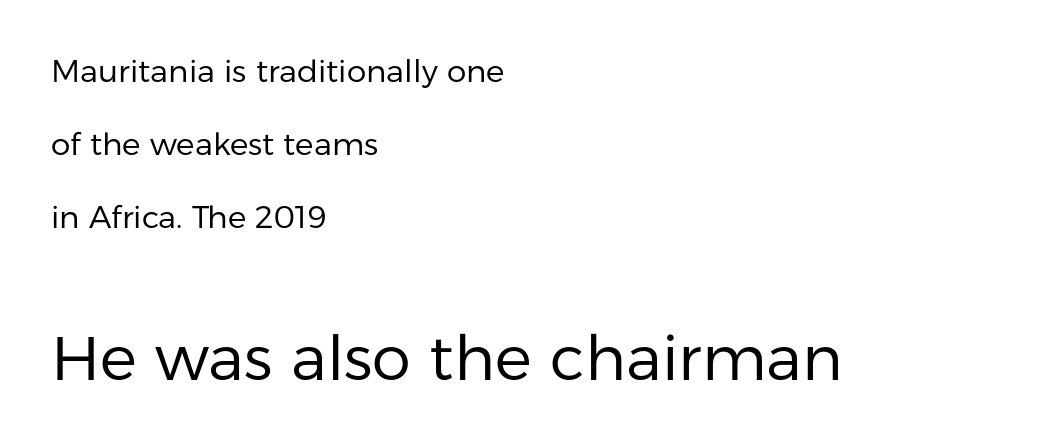
Q: Is the text bold? A: No.
Q: Is the text italic (slanted)? A: No, it is upright.
Q: Is the typeface a serif or a sans-serif typeface? A: Sans-serif.
Q: Is the text underlined? A: No.
Q: How is the paragraph aligned? A: Left-aligned.
Q: Is the spacing between letters normal or unusually wide? A: Normal.
Q: Is the spacing between lines tight, normal or loose? A: Loose.
Q: Which block of text is set in a larger size, the first (top) or the second (bottom)? A: The second (bottom) one.
Q: Width (condensed, normal, or wide)? A: Normal.
Q: Stroke contrast? A: Low.
Q: x-height? A: Medium.
Q: Monospaced? A: No.
